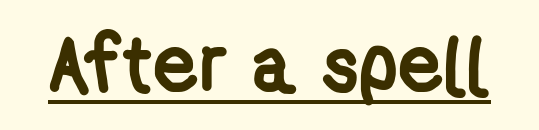
Looks like regular typesetting: each glyph gets only the width it needs. A typographer would call this underscored text. Students, note that the glyphs here touch the page at normal intervals. A dark, heavy texture on the line: the type is bold. These lines are composed in type without serifs.
